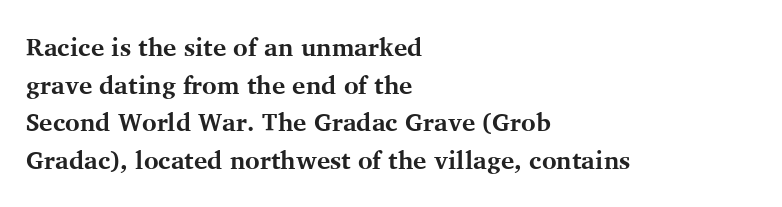
Q: Is the text bold? A: Yes.
Q: Is the text italic (slanted)? A: No, it is upright.
Q: Is the text underlined? A: No.
Q: How is the paragraph aligned? A: Left-aligned.
Q: Is the spacing between letters normal or unusually wide? A: Normal.
Q: Is the spacing between lines tight, normal or loose? A: Normal.
